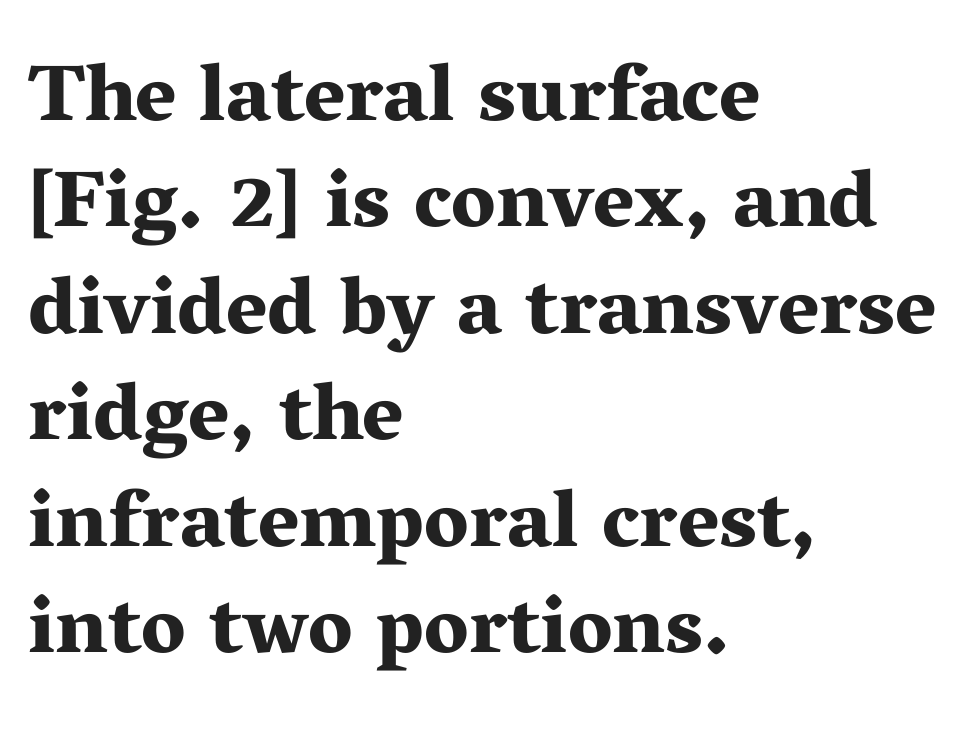
Serif or sans? Serif — the stroke terminals have little feet. The type sits square on the baseline with zero lean. The ragged edge is on the right, which tells us the setting is flush left. You could not count columns in this text — the font is proportionally spaced. Letter spacing: default. Compared with an ordinary text face, these strokes are far heavier — a full bold.
